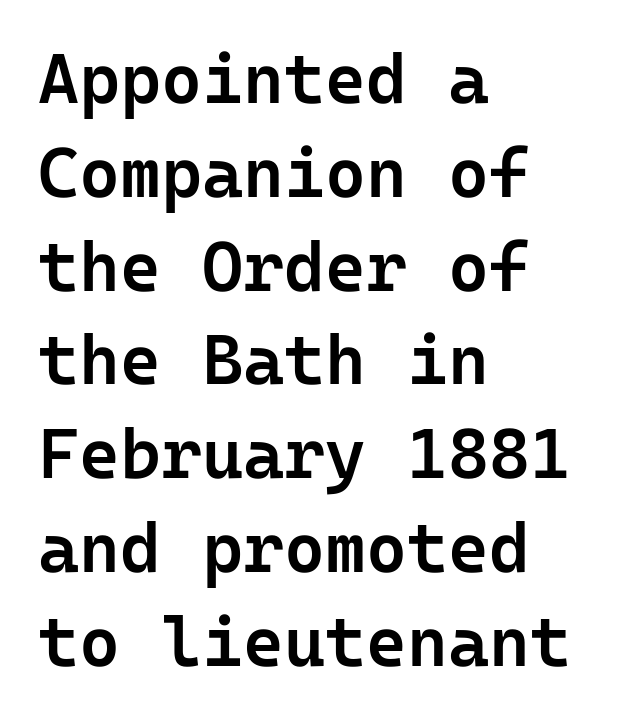
Q: Is the text bold? A: Semi-bold.
Q: Is the text italic (slanted)? A: No, it is upright.
Q: Is the typeface a serif or a sans-serif typeface? A: Sans-serif.
Q: Is the text underlined? A: No.
Q: How is the paragraph aligned? A: Left-aligned.
Q: Is the spacing between letters normal or unusually wide? A: Normal.
Q: Is the spacing between lines tight, normal or loose? A: Normal.
Q: Width (condensed, normal, or wide)? A: Normal.
Q: Stroke contrast? A: Low.
Q: x-height? A: Medium.
